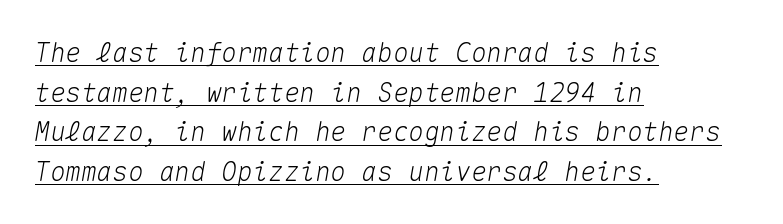
The image shows 26 px text type, italic (leaning right); set left-aligned, normal line spacing (1.52x), normal letter spacing, underlined.
